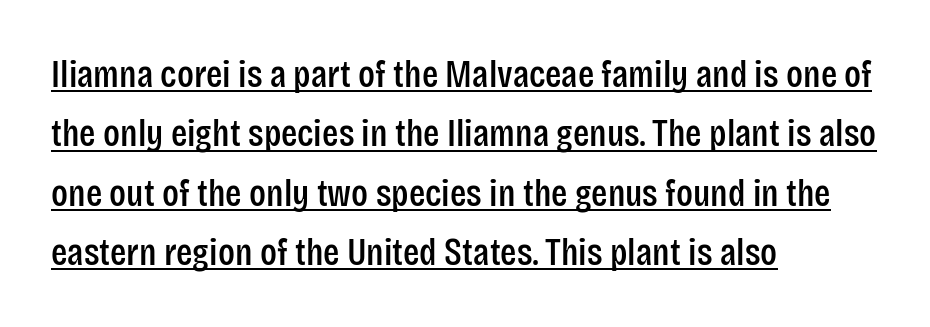
The image shows 38 px condensed sans-serif type, upright; set left-aligned, normal line spacing (1.56x), normal letter spacing, underlined; low stroke contrast and a large x-height.
